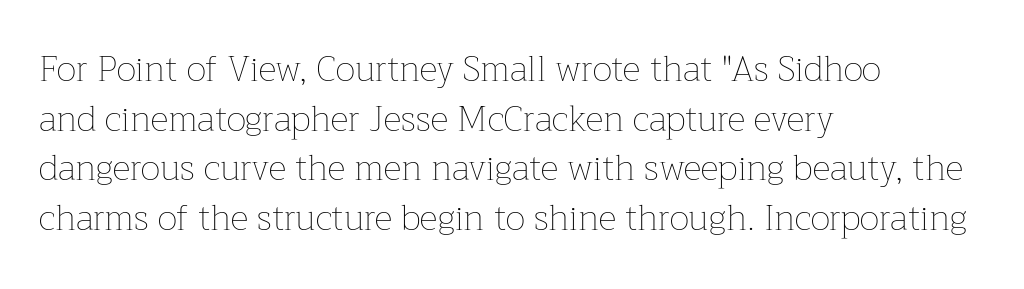
Proportional: the letters do not fall into vertical columns. Layout note: lines flush left. Style check: upright. Honestly, the letter spacing is just normal — you wouldn't notice it.
